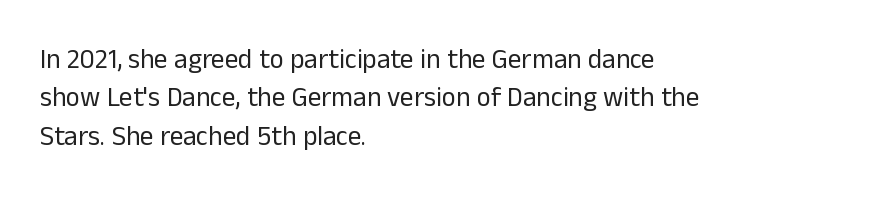
Every row of glyphs begins at an identical x-position on the left. A roman cut, with each character standing at attention. Does the leading feel generous? No, just average. The tracking reads as untouched default to a designer's eye.
